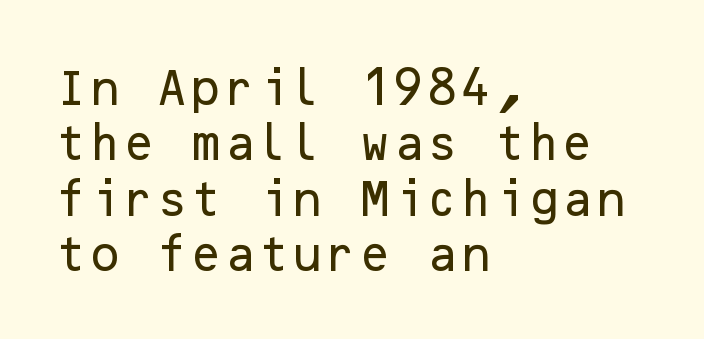
{"serif": "no", "italic": "no", "width": "normal", "stroke_contrast": "low", "x_height": "medium", "underline": "no", "align": "left", "line_spacing": "normal", "line_spacing_ratio": 1.42, "letter_spacing": "normal", "letter_spacing_em": 0.0, "glyph_px": 39}
